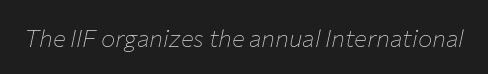
Q: Is the text bold? A: No.
Q: Is the text italic (slanted)? A: Yes, it leans right by about 12 degrees.
Q: Is the text underlined? A: No.
Q: Is the spacing between letters normal or unusually wide? A: Normal.
